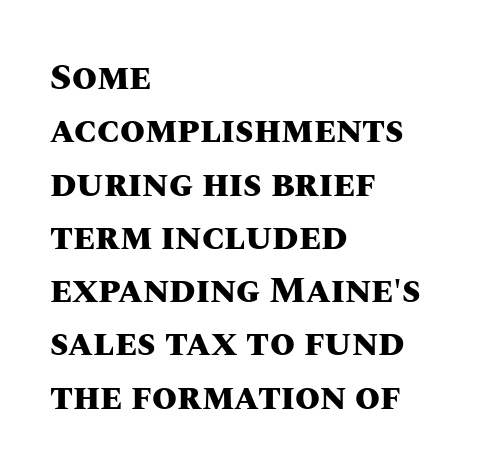
The image shows 36 px heavy type, upright; set left-aligned, normal line spacing (1.48x), normal letter spacing, not underlined; medium stroke contrast and a large x-height.
